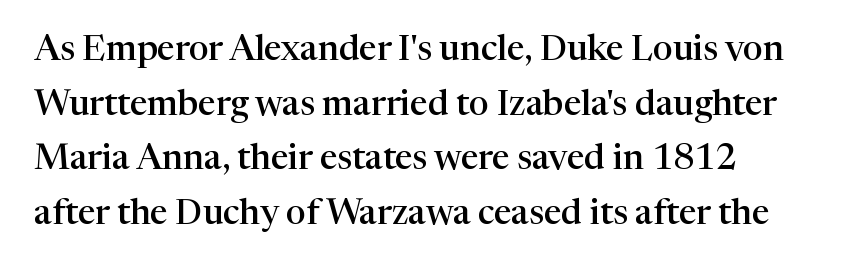
Q: Is the text bold? A: Semi-bold.
Q: Is the text italic (slanted)? A: No, it is upright.
Q: Is the typeface a serif or a sans-serif typeface? A: Serif.
Q: Is the text underlined? A: No.
Q: Is the spacing between letters normal or unusually wide? A: Normal.
Q: Is the spacing between lines tight, normal or loose? A: Normal.
Q: Width (condensed, normal, or wide)? A: Normal.
Q: Stroke contrast? A: High.
Q: x-height? A: Medium.
Q: Monospaced? A: No.
